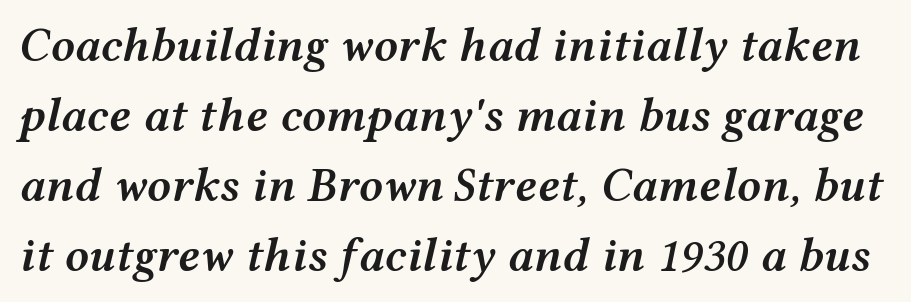
{"italic": "yes", "lean": "right", "slant_degrees": 12, "bold": "semi", "weight": "semibold", "width": "wide", "stroke_contrast": "medium", "x_height": "medium", "monospaced": "no", "underline": "no", "line_spacing": "normal", "line_spacing_ratio": 1.46, "letter_spacing": "normal", "letter_spacing_em": 0.0, "glyph_px": 48}
